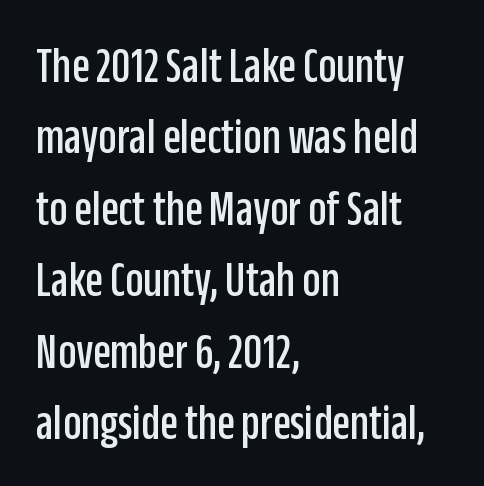
This sample uses an upright cut, with every glyph sitting square on the baseline. These lines are rendered in a variable-pitch font. Plain, unruled lines of type. The paragraph shown leans on its left margin.
